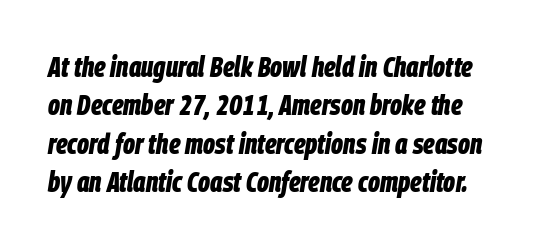
Bold? Absolutely — the strokes are thick and heavy. Compared with typical body copy, the letter spacing here is the same. A typesetter would call this proportional, since set widths differ per character. This sample uses an oblique cut, with every glyph tilted off the vertical.
